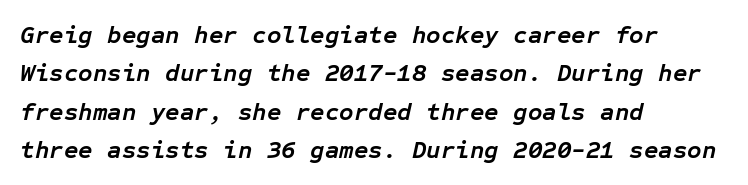
The image shows 25 px bold type, italic (leaning right); set left-aligned, normal line spacing (1.54x), normal letter spacing, not underlined.
